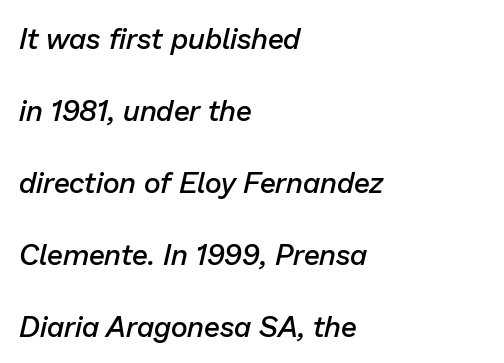
{"italic": "yes", "lean": "right", "slant_degrees": 13, "bold": "semi", "weight": "semibold", "width": "normal", "stroke_contrast": "low", "x_height": "medium", "monospaced": "no", "underline": "no", "align": "left", "line_spacing": "loose", "line_spacing_ratio": 2.48, "letter_spacing": "normal", "letter_spacing_em": 0.0, "glyph_px": 29}
